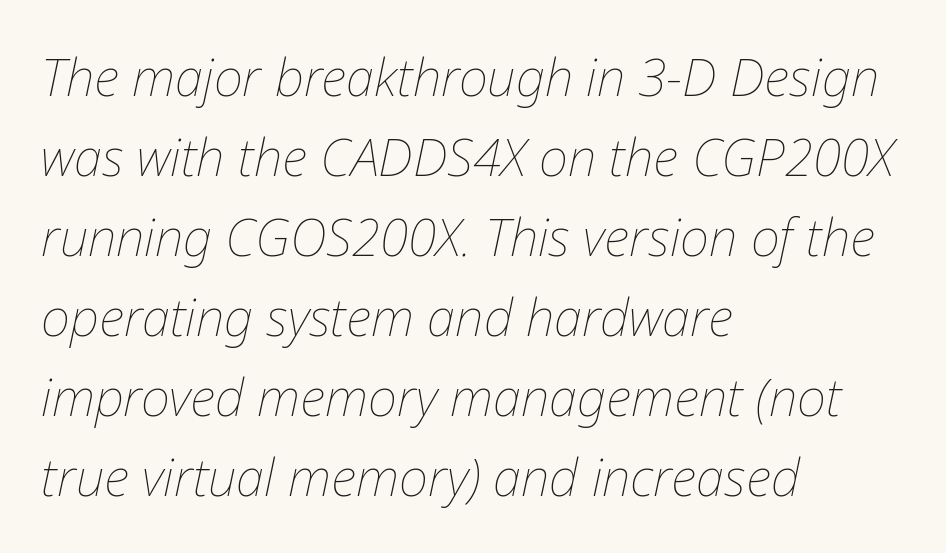
Q: Is the text bold? A: No.
Q: Is the text italic (slanted)? A: Yes, it leans right by about 12 degrees.
Q: Is the text underlined? A: No.
Q: How is the paragraph aligned? A: Left-aligned.
Q: Is the spacing between letters normal or unusually wide? A: Normal.
Q: Is the spacing between lines tight, normal or loose? A: Normal.
Q: Width (condensed, normal, or wide)? A: Normal.
Q: Stroke contrast? A: Low.
Q: x-height? A: Medium.
Q: Monospaced? A: No.
